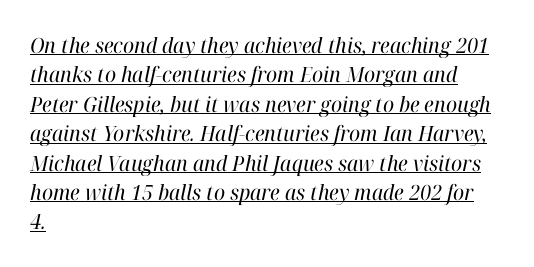
The specimen includes a rule beneath the text block's lines. If you measured baseline to baseline, you'd find a middling distance. Reading down the block, your eye returns to a fixed left position each line. This rendering leaves character spacing at its baseline value. A quiet, ordinary-to-light weight characterises the typeface.
